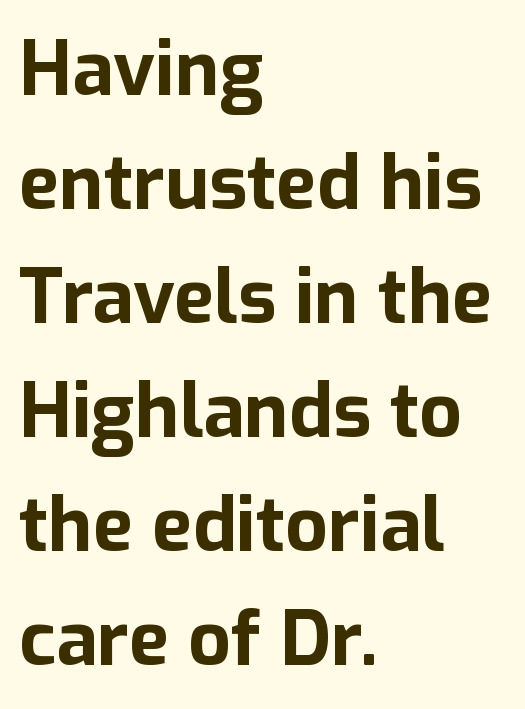
{"serif": "no", "italic": "no", "bold": "yes", "weight": "bold", "width": "normal", "stroke_contrast": "low", "x_height": "medium", "monospaced": "no", "underline": "no", "align": "left", "line_spacing": "normal", "line_spacing_ratio": 1.52, "letter_spacing": "normal", "letter_spacing_em": 0.0, "glyph_px": 75}
